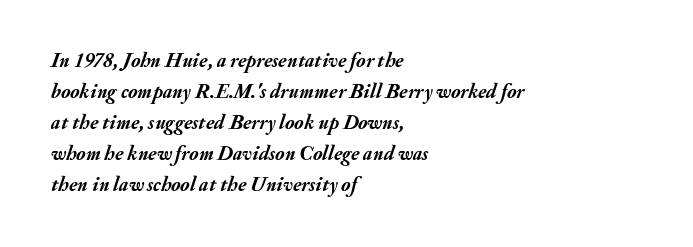
{"italic": "yes", "lean": "right", "slant_degrees": 20, "bold": "yes", "underline": "no", "align": "left", "line_spacing": "normal", "line_spacing_ratio": 1.55, "letter_spacing": "normal", "letter_spacing_em": 0.0, "glyph_px": 20}
